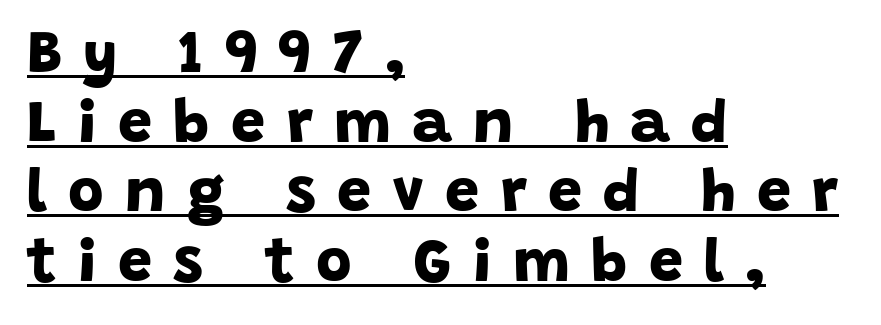
Q: Is the text bold? A: Yes.
Q: Is the typeface a serif or a sans-serif typeface? A: Sans-serif.
Q: Is the text underlined? A: Yes.
Q: How is the paragraph aligned? A: Left-aligned.
Q: Is the spacing between letters normal or unusually wide? A: Unusually wide.
Q: Is the spacing between lines tight, normal or loose? A: Tight.
Q: Width (condensed, normal, or wide)? A: Normal.
Q: Stroke contrast? A: Low.
Q: x-height? A: Large.
Q: Monospaced? A: No.
